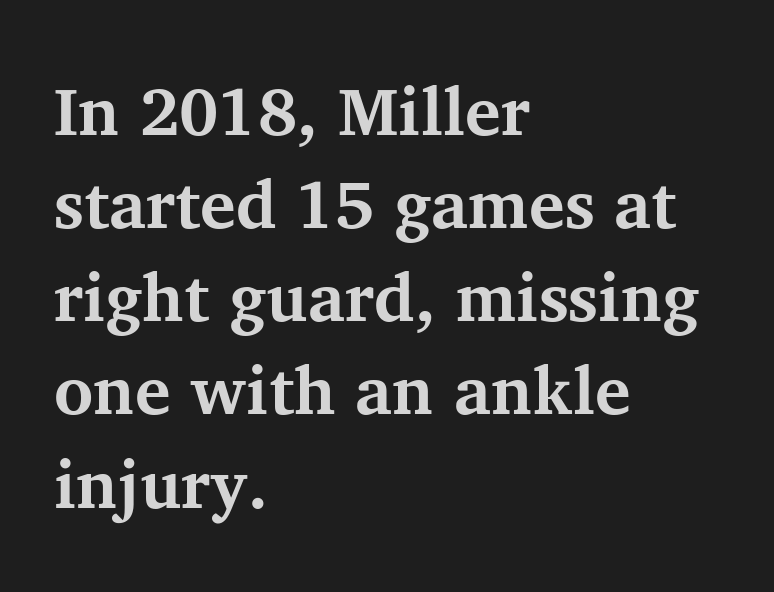
The image shows 67 px bold serif type, upright; set left-aligned, normal line spacing (1.39x), normal letter spacing, not underlined; medium stroke contrast and a medium x-height.
